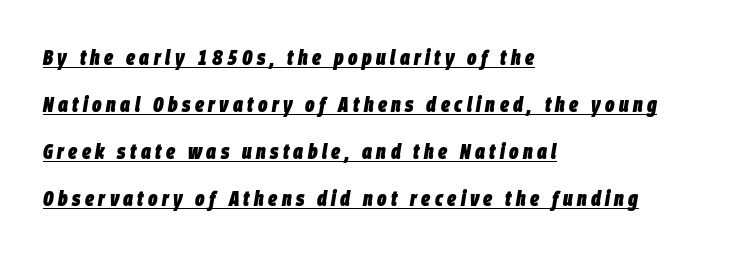
These lines stack with their left ends in a neat column. The rendering inserts visible extra space after every character. Interline gaps are noticeably wide in this sample. Every word sits above its own underline.
